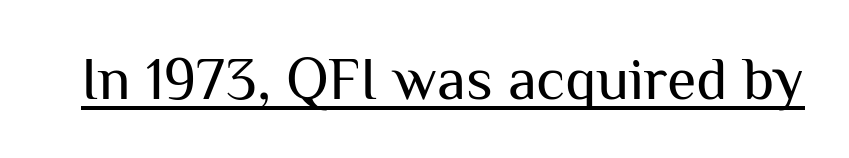
The image shows 60 px regular-weight sans-serif type, upright; set normal letter spacing, underlined; medium stroke contrast and a medium x-height.
